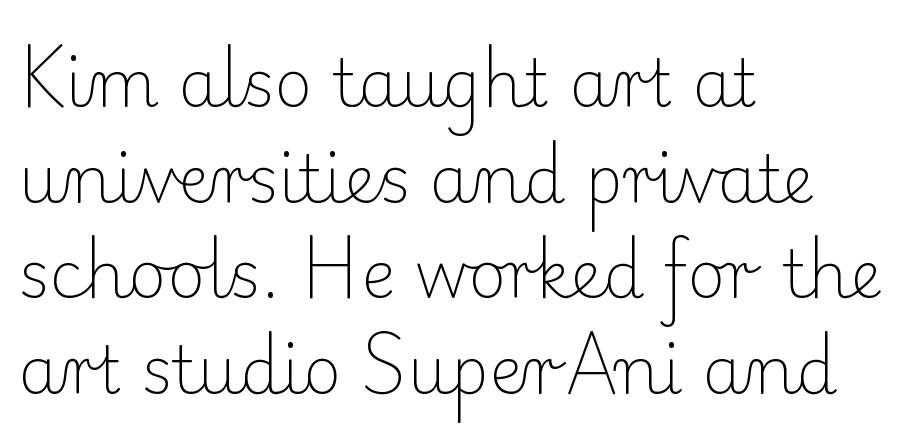
Type style note: has serifs. Every row of glyphs begins at an identical x-position on the left. Only glyphs here, with clear space below each row. Varying glyph widths throughout — classic text-font behaviour. This is roman type, the default non-slanted kind.
